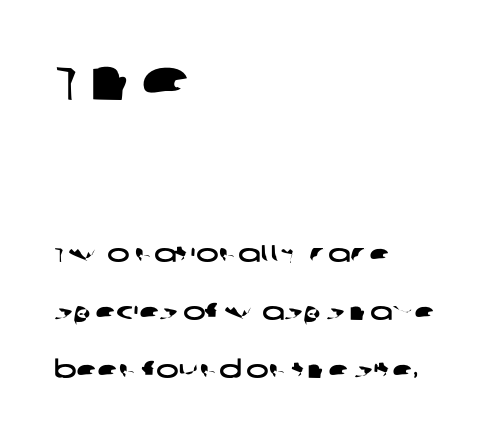
Q: Is the typeface a serif or a sans-serif typeface? A: Sans-serif.
Q: Is the text underlined? A: No.
Q: How is the paragraph aligned? A: Left-aligned.
Q: Is the spacing between letters normal or unusually wide? A: Normal.
Q: Is the spacing between lines tight, normal or loose? A: Loose.
Q: Which block of text is set in a larger size, the first (top) or the second (bottom)? A: The first (top) one.
Q: Width (condensed, normal, or wide)? A: Wide.
Q: Stroke contrast? A: Low.
Q: x-height? A: Large.
Q: Monospaced? A: No.
